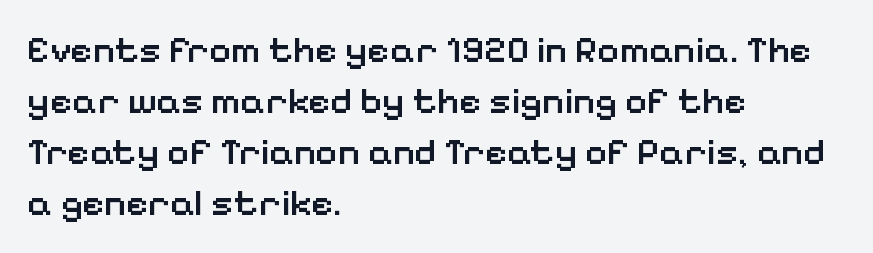
Type without underlining. The ragged edge is on the right, which tells us the setting is flush left. Compared with an ordinary text face, these strokes are moderately heavier — a semibold. The rendering uses natural spacing where letterforms have individual widths.
